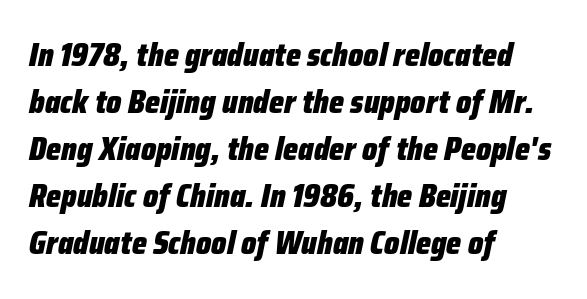
Q: Is the text bold? A: Yes.
Q: Is the text italic (slanted)? A: Yes, it leans right by about 12 degrees.
Q: Is the text underlined? A: No.
Q: How is the paragraph aligned? A: Left-aligned.
Q: Is the spacing between letters normal or unusually wide? A: Normal.
Q: Is the spacing between lines tight, normal or loose? A: Normal.
Q: Width (condensed, normal, or wide)? A: Condensed.
Q: Stroke contrast? A: Low.
Q: x-height? A: Medium.
Q: Monospaced? A: No.
